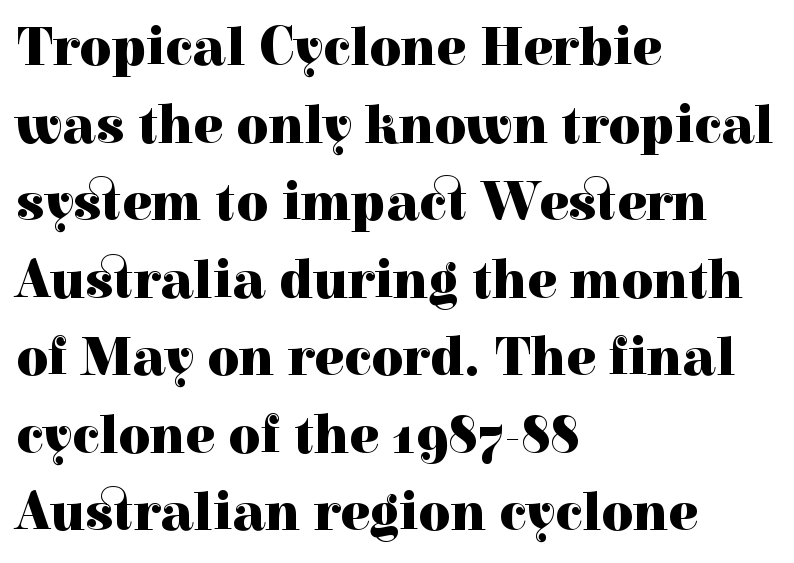
{"serif": "yes", "italic": "no", "bold": "yes", "weight": "heavy", "width": "normal", "x_height": "medium", "monospaced": "no", "underline": "no", "align": "left", "line_spacing": "normal", "line_spacing_ratio": 1.41, "letter_spacing": "normal", "letter_spacing_em": 0.0, "glyph_px": 55}
